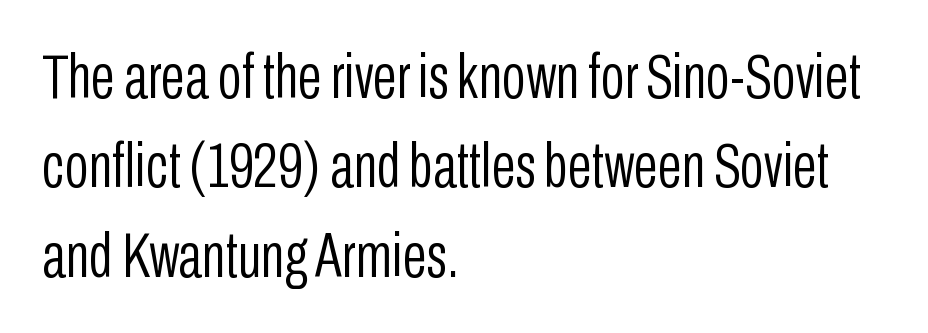
The image shows 63 px light, condensed sans-serif type, upright; set left-aligned, normal line spacing (1.42x), normal letter spacing, not underlined; low stroke contrast and a medium x-height.
